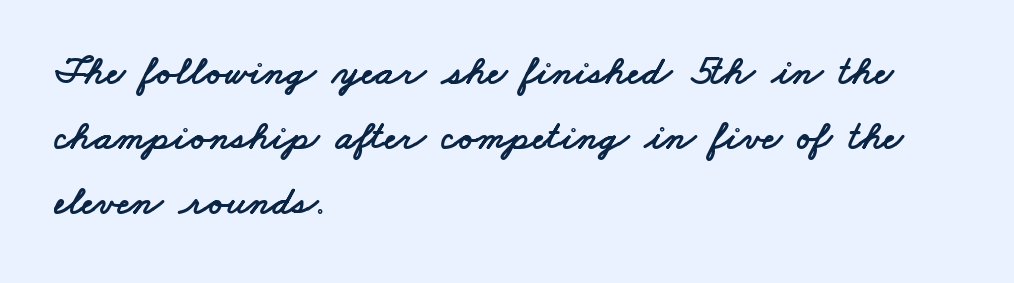
Q: Is the typeface a serif or a sans-serif typeface? A: Sans-serif.
Q: Is the text underlined? A: No.
Q: How is the paragraph aligned? A: Left-aligned.
Q: Is the spacing between letters normal or unusually wide? A: Normal.
Q: Is the spacing between lines tight, normal or loose? A: Normal.
Q: Width (condensed, normal, or wide)? A: Wide.
Q: Stroke contrast? A: Low.
Q: x-height? A: Small.
Q: Monospaced? A: No.
